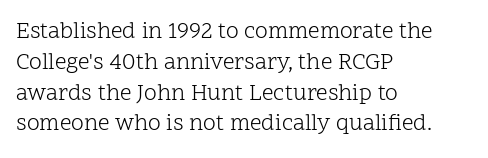
Q: Is the text bold? A: No.
Q: Is the text italic (slanted)? A: No, it is upright.
Q: Is the text underlined? A: No.
Q: How is the paragraph aligned? A: Left-aligned.
Q: Is the spacing between letters normal or unusually wide? A: Normal.
Q: Is the spacing between lines tight, normal or loose? A: Normal.
